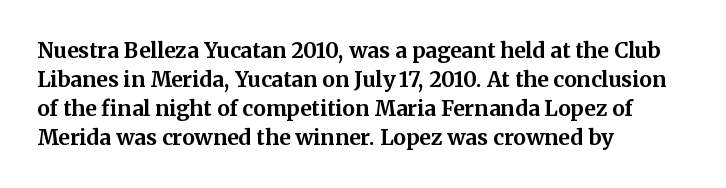
The lines are quadded left. These lines keep a tight, regular rhythm from letter to letter. The gap between lines stays unmarked. It's the straight-up-and-down kind of type. The rendering uses a moderate line-height, typical for paragraphs. Pretty heavy lettering here — definitely bold.
